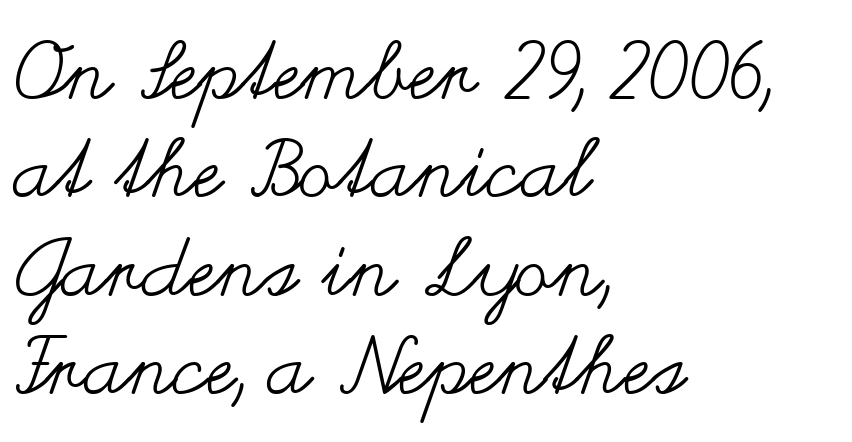
The image shows 80 px regular-weight, wide type; set left-aligned, line spacing 1.23x, normal letter spacing, not underlined; medium stroke contrast and a small x-height.
